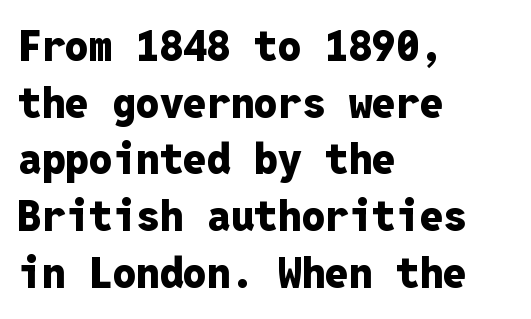
Font category for this specimen: sans-serif. Notice how thick the strokes are: this is what a full bold looks like. The compositor pushed each line to the left boundary. Just letters on the line, the space beneath them empty. Posture: vertical. Fixed-width glyphs throughout — classic coding-font behaviour.
